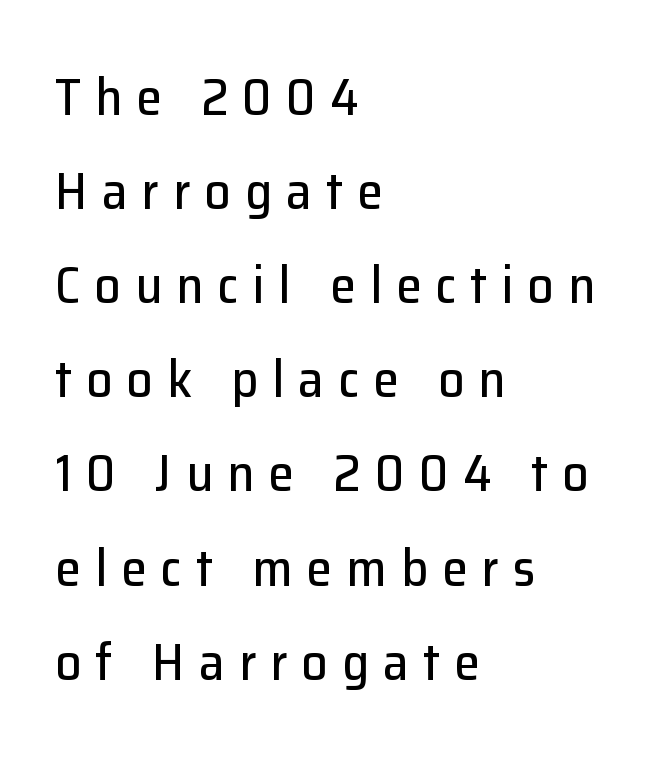
The image shows 52 px sans-serif type, upright; set left-aligned, line spacing 1.81x, unusually wide letter spacing (+0.27 em), not underlined; low stroke contrast and a medium x-height.
